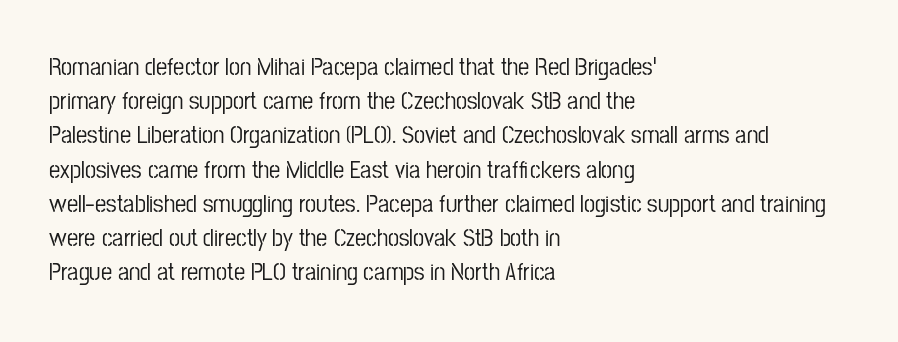
The lettering holds an erect, upright posture throughout. Nobody drew a line under any word here. This rendering uses left alignment, leaving the right contour irregular. Each new line begins a customary step beneath the previous one. Students, note that the glyphs here touch the page at normal intervals.
